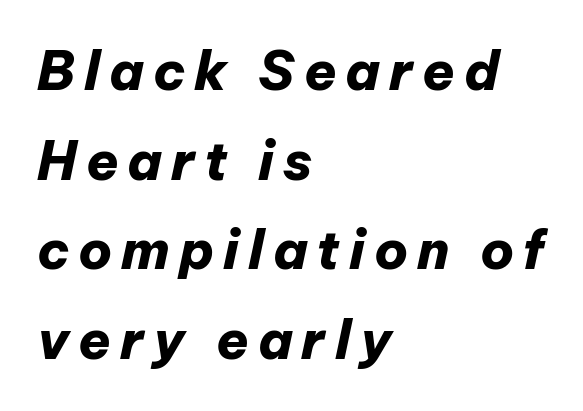
The image shows 53 px heavy type, italic (leaning right); set left-aligned, normal line spacing (1.69x), not underlined; low stroke contrast and a medium x-height.
